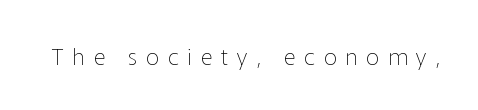
The image shows 23 px text type, upright; set unusually wide letter spacing (+0.38 em), not underlined.
